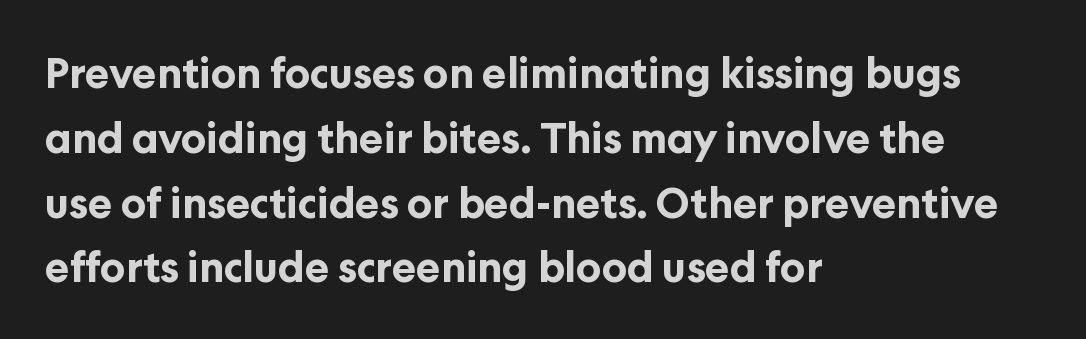
Q: Is the text bold? A: Yes.
Q: Is the text italic (slanted)? A: No, it is upright.
Q: Is the typeface a serif or a sans-serif typeface? A: Sans-serif.
Q: Is the text underlined? A: No.
Q: How is the paragraph aligned? A: Left-aligned.
Q: Is the spacing between letters normal or unusually wide? A: Normal.
Q: Is the spacing between lines tight, normal or loose? A: Normal.
Q: Width (condensed, normal, or wide)? A: Normal.
Q: Stroke contrast? A: Low.
Q: x-height? A: Medium.
Q: Monospaced? A: No.
